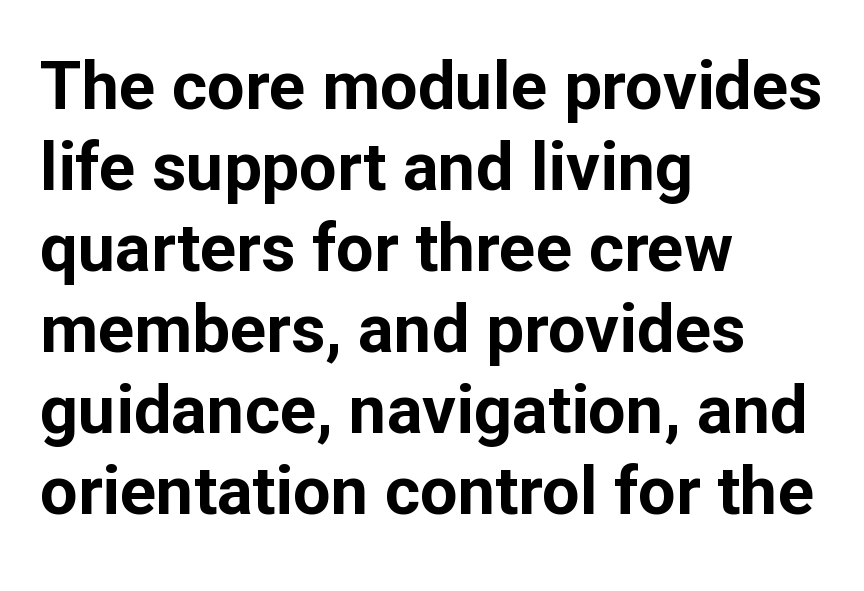
Letter spacing: default. Stroke terminals: plain, sans-serif. A typesetter would call this proportional, since set widths differ per character. Caption: multi-line text, flush left, ragged right. Each glyph is drawn with heavy, bold strokes. Quick note: not italic, upright.
